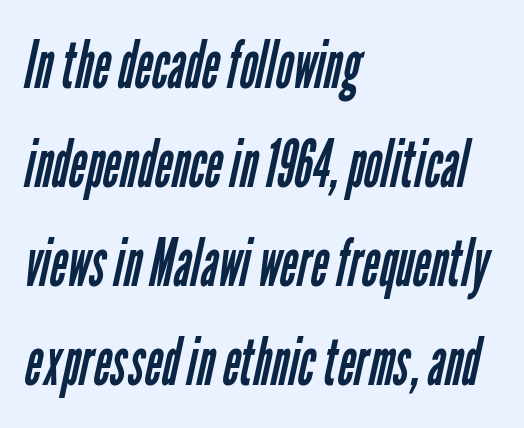
{"serif": "no", "bold": "no", "weight": "regular", "width": "condensed", "stroke_contrast": "low", "x_height": "medium", "monospaced": "no", "underline": "no", "align": "left", "line_spacing": "normal", "line_spacing_ratio": 1.48, "letter_spacing": "normal", "letter_spacing_em": 0.0, "glyph_px": 67}
